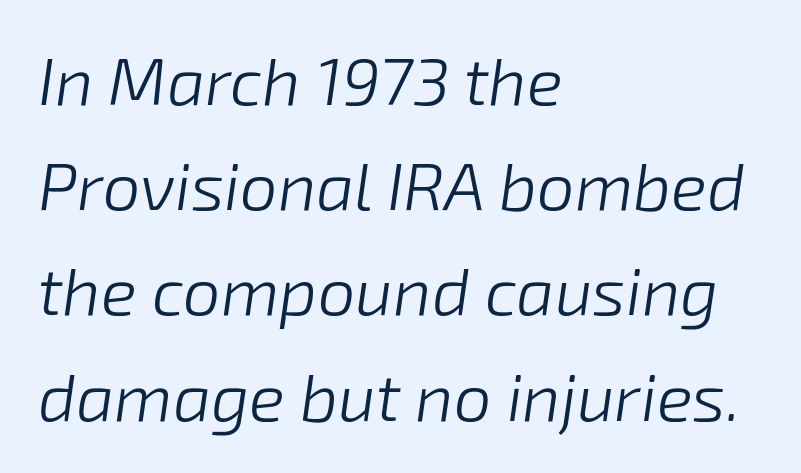
The image shows 67 px light type, italic (leaning right); set left-aligned, normal line spacing (1.57x), normal letter spacing, not underlined; low stroke contrast and a medium x-height.
